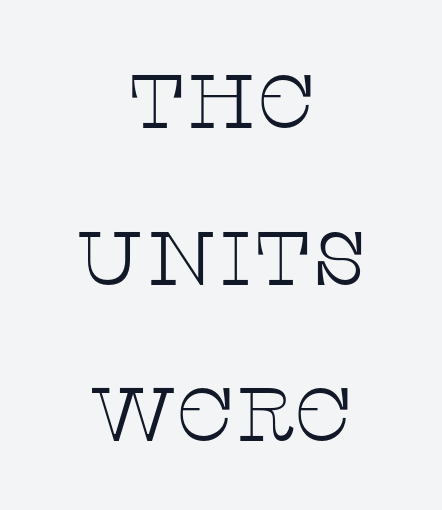
Q: Is the text bold? A: No.
Q: Is the text italic (slanted)? A: No, it is upright.
Q: Is the typeface a serif or a sans-serif typeface? A: Serif.
Q: Is the text underlined? A: No.
Q: How is the paragraph aligned? A: Centered.
Q: Is the spacing between letters normal or unusually wide? A: Normal.
Q: Is the spacing between lines tight, normal or loose? A: Loose.
Q: Width (condensed, normal, or wide)? A: Wide.
Q: Stroke contrast? A: Low.
Q: x-height? A: Large.
Q: Monospaced? A: No.
